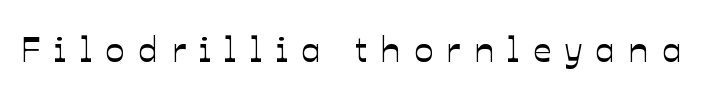
{"italic": "no", "width": "normal", "stroke_contrast": "low", "x_height": "medium", "monospaced": "no", "underline": "no", "letter_spacing": "wide", "letter_spacing_em": 0.37, "glyph_px": 36}
